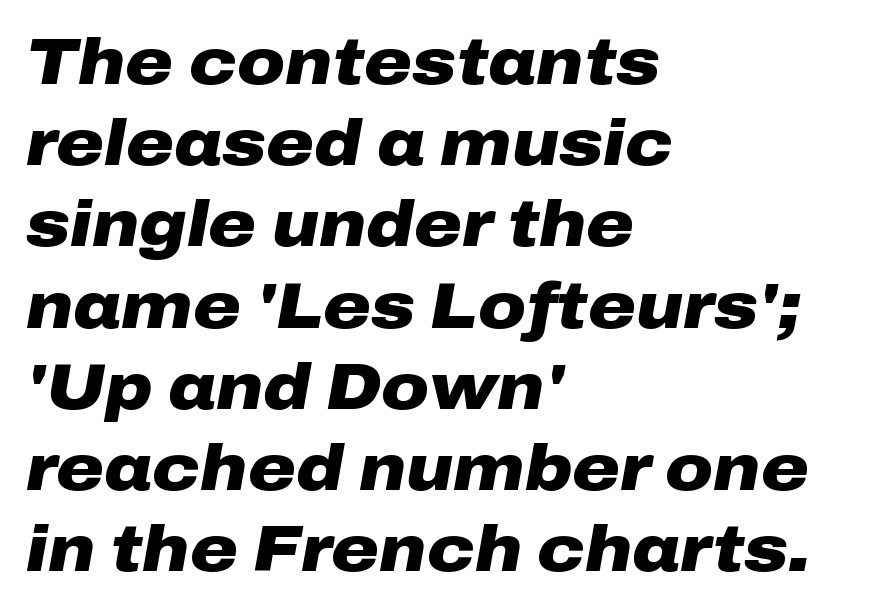
{"italic": "yes", "lean": "right", "slant_degrees": 10, "bold": "yes", "weight": "heavy", "width": "wide", "stroke_contrast": "low", "x_height": "medium", "monospaced": "no", "underline": "no", "align": "left", "line_spacing": "normal", "line_spacing_ratio": 1.25, "letter_spacing": "normal", "letter_spacing_em": 0.0, "glyph_px": 65}
